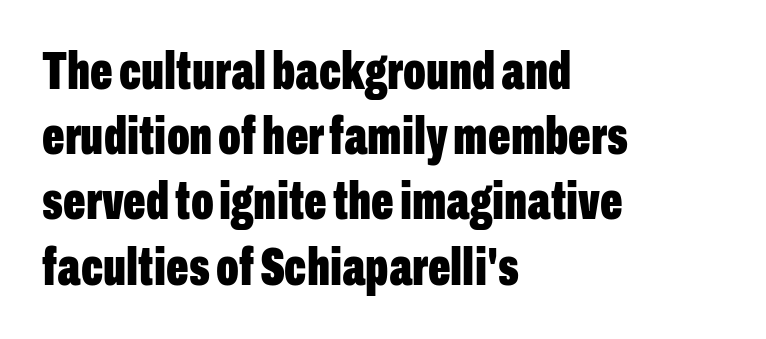
Q: Is the text bold? A: Yes.
Q: Is the text italic (slanted)? A: No, it is upright.
Q: Is the typeface a serif or a sans-serif typeface? A: Sans-serif.
Q: Is the text underlined? A: No.
Q: How is the paragraph aligned? A: Left-aligned.
Q: Is the spacing between letters normal or unusually wide? A: Normal.
Q: Width (condensed, normal, or wide)? A: Condensed.
Q: Stroke contrast? A: Low.
Q: x-height? A: Medium.
Q: Monospaced? A: No.
